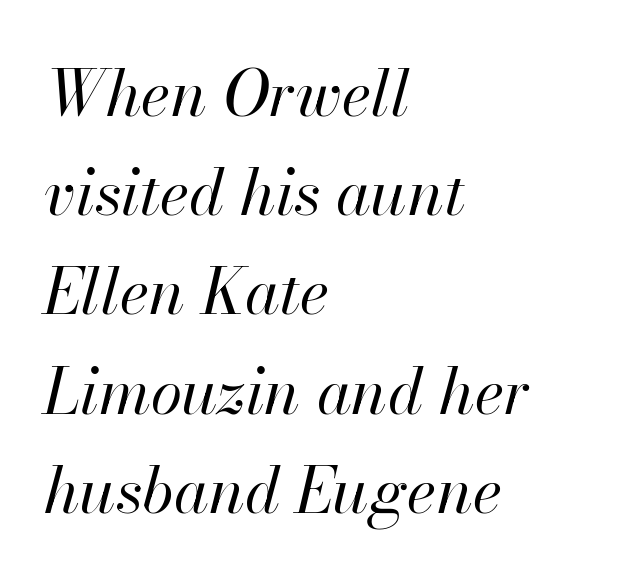
{"italic": "yes", "lean": "right", "slant_degrees": 13, "bold": "no", "weight": "regular", "width": "normal", "stroke_contrast": "high", "x_height": "small", "monospaced": "no", "underline": "no", "align": "left", "line_spacing": "normal", "line_spacing_ratio": 1.55, "letter_spacing": "normal", "letter_spacing_em": 0.0, "glyph_px": 64}
